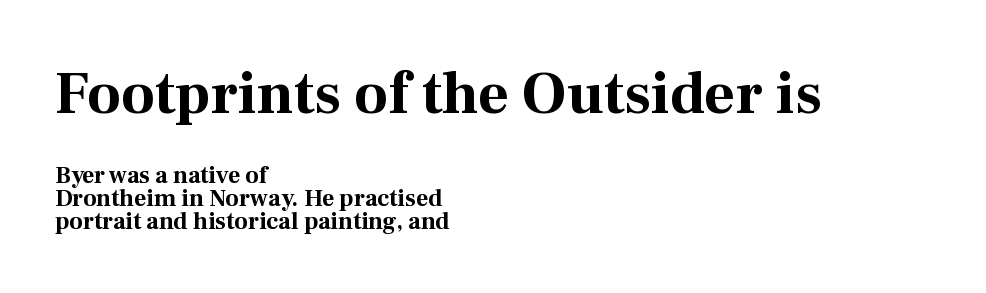
Q: Is the text bold? A: Yes.
Q: Is the text italic (slanted)? A: No, it is upright.
Q: Is the typeface a serif or a sans-serif typeface? A: Serif.
Q: Is the text underlined? A: No.
Q: How is the paragraph aligned? A: Left-aligned.
Q: Is the spacing between letters normal or unusually wide? A: Normal.
Q: Is the spacing between lines tight, normal or loose? A: Tight.
Q: Which block of text is set in a larger size, the first (top) or the second (bottom)? A: The first (top) one.
Q: Width (condensed, normal, or wide)? A: Normal.
Q: Stroke contrast? A: Medium.
Q: x-height? A: Medium.
Q: Monospaced? A: No.
